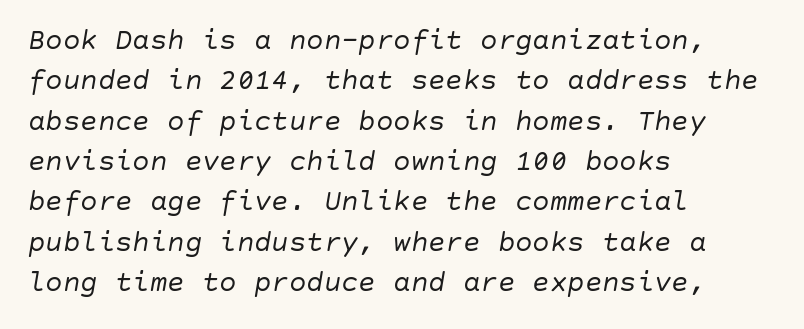
The passage shown stacks its lines at a standard gap. Italic? Definitely — the glyphs are oblique. Is the letter spacing exaggerated? No — it looks like the ordinary default. Honestly, there is no underline to notice here at all. The compositor pushed each line to the left boundary. No extra ink here — the face is not bold.
